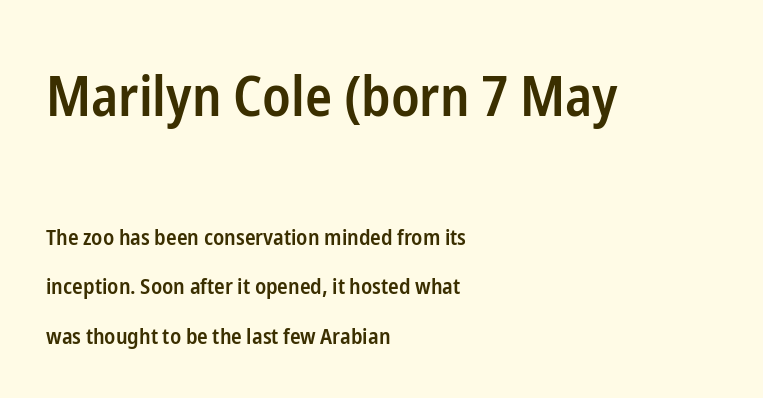
{"serif": "no", "italic": "no", "bold": "semi", "weight": "semibold", "width": "condensed", "stroke_contrast": "low", "x_height": "medium", "monospaced": "no", "underline": "no", "align": "left", "line_spacing": "loose", "line_spacing_ratio": 2.25, "letter_spacing": "normal", "letter_spacing_em": 0.0, "larger_block": "first", "size_ratio": 2.55, "glyph_px": 56}
